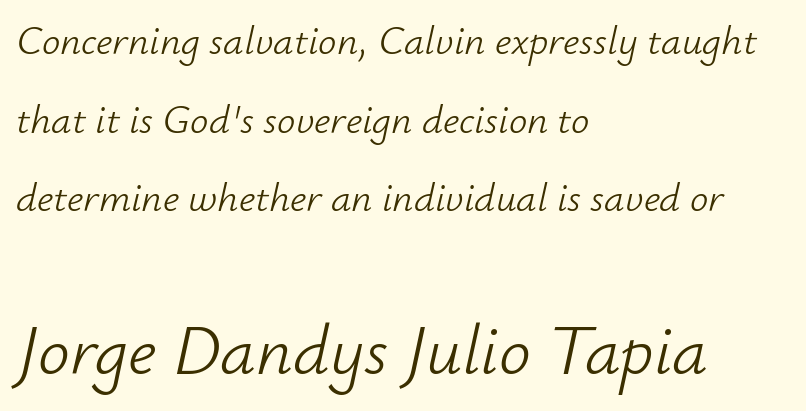
Q: Is the text bold? A: No.
Q: Is the text italic (slanted)? A: Yes, it leans right by about 12 degrees.
Q: Is the text underlined? A: No.
Q: How is the paragraph aligned? A: Left-aligned.
Q: Is the spacing between letters normal or unusually wide? A: Normal.
Q: Is the spacing between lines tight, normal or loose? A: Loose.
Q: Which block of text is set in a larger size, the first (top) or the second (bottom)? A: The second (bottom) one.
Q: Width (condensed, normal, or wide)? A: Normal.
Q: Stroke contrast? A: Low.
Q: x-height? A: Small.
Q: Monospaced? A: No.
